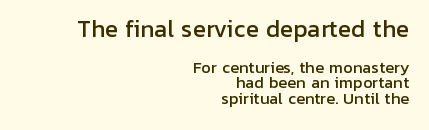
{"italic": "no", "underline": "no", "align": "right", "line_spacing": "tight", "line_spacing_ratio": 1.05, "letter_spacing": "normal", "letter_spacing_em": 0.0, "larger_block": "first", "size_ratio": 1.47, "glyph_px": 22}
